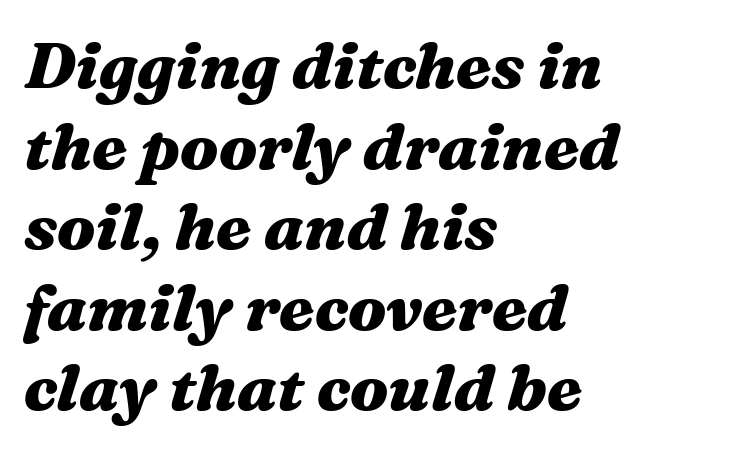
The image shows 65 px heavy, wide type, italic (leaning right); set left-aligned, line spacing 1.24x, normal letter spacing, not underlined; medium stroke contrast and a medium x-height.
